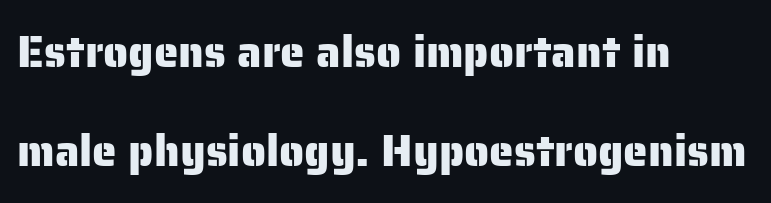
The passage shown is typed in a proportional face where columns would drift. Layout note: lines flush left. Nothing sits at the stroke ends, so this counts as sans-serif. These lines stand farther apart than default settings would place them. The glyphs are unaccompanied by any horizontal stroke below them.
